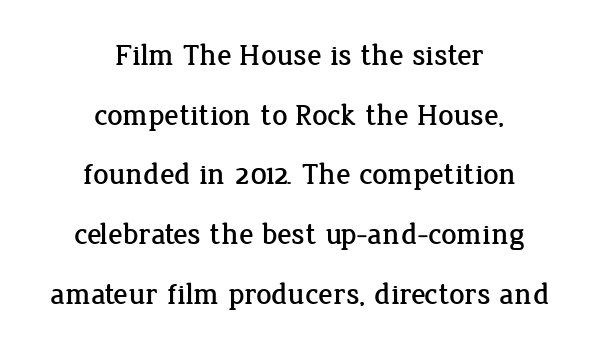
{"serif": "yes", "italic": "no", "width": "normal", "stroke_contrast": "low", "x_height": "medium", "monospaced": "no", "underline": "no", "align": "center", "line_spacing": "loose", "line_spacing_ratio": 1.99, "letter_spacing": "normal", "letter_spacing_em": 0.0, "glyph_px": 30}
